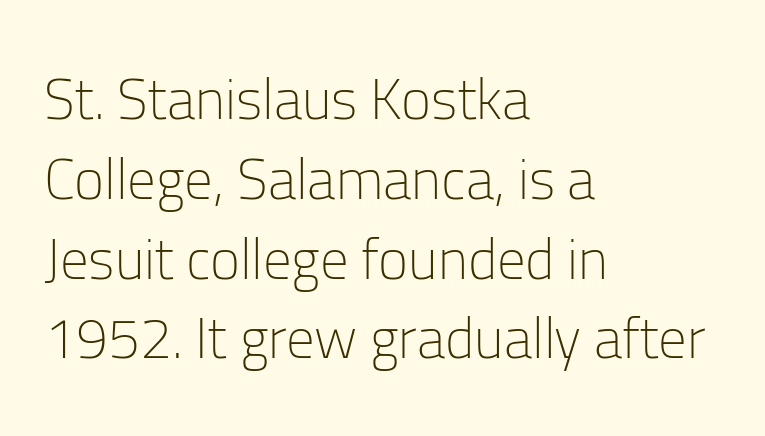
Q: Is the text bold? A: No.
Q: Is the text italic (slanted)? A: No, it is upright.
Q: Is the typeface a serif or a sans-serif typeface? A: Sans-serif.
Q: Is the text underlined? A: No.
Q: How is the paragraph aligned? A: Left-aligned.
Q: Is the spacing between letters normal or unusually wide? A: Normal.
Q: Is the spacing between lines tight, normal or loose? A: Normal.
Q: Width (condensed, normal, or wide)? A: Normal.
Q: Stroke contrast? A: Low.
Q: x-height? A: Medium.
Q: Monospaced? A: No.
